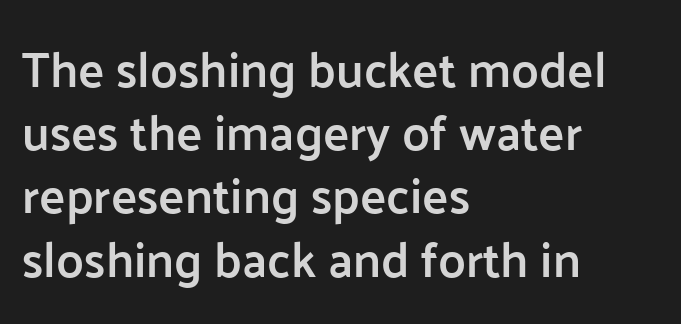
The image shows 49 px semibold sans-serif type, upright; set left-aligned, normal line spacing (1.29x), normal letter spacing, not underlined; low stroke contrast and a medium x-height.
